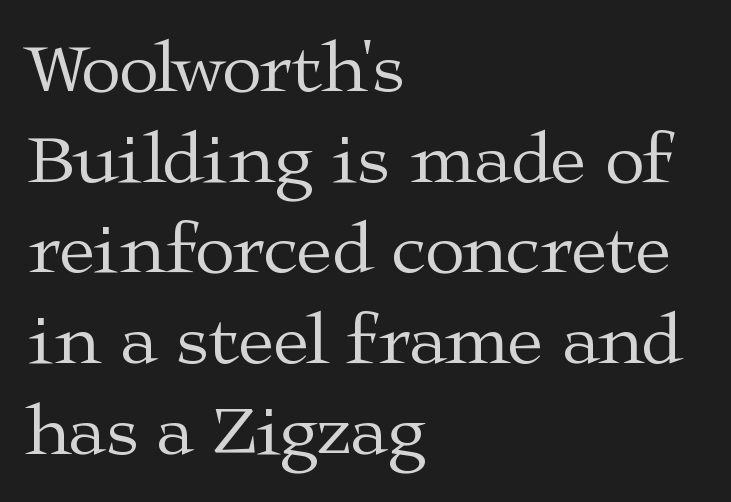
{"serif": "yes", "italic": "no", "bold": "no", "weight": "regular", "width": "wide", "stroke_contrast": "medium", "x_height": "medium", "monospaced": "no", "underline": "no", "align": "left", "line_spacing": "normal", "line_spacing_ratio": 1.26, "letter_spacing": "normal", "letter_spacing_em": 0.0, "glyph_px": 72}
